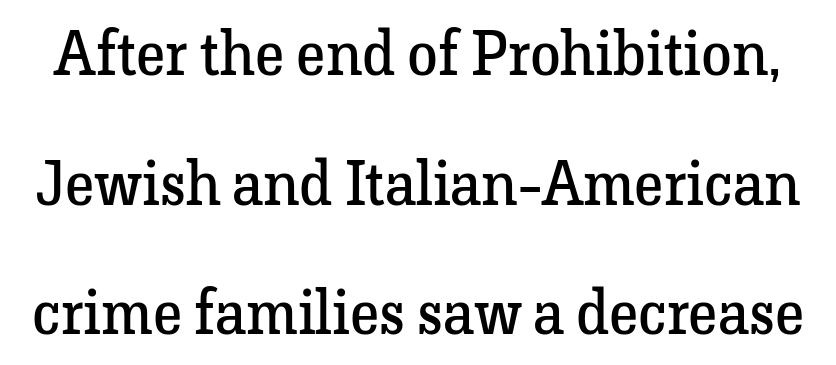
This sample uses an upright cut, with every glyph sitting square on the baseline. Type style note: has serifs. Stem width sits at or under what a default text font uses. Widely set lines give the paragraph a tall, airy silhouette. The letters advance in unequal steps, a hallmark of proportional type. The horizontal fit of the characters is conventional and even.
